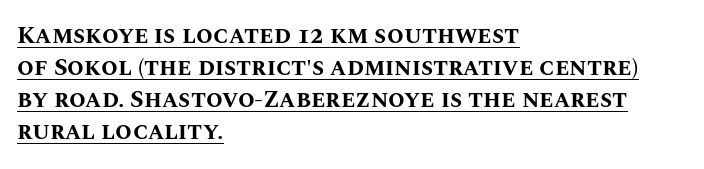
{"italic": "no", "bold": "yes", "underline": "yes", "align": "left", "line_spacing": "normal", "line_spacing_ratio": 1.34, "letter_spacing": "normal", "letter_spacing_em": 0.0, "glyph_px": 24}
